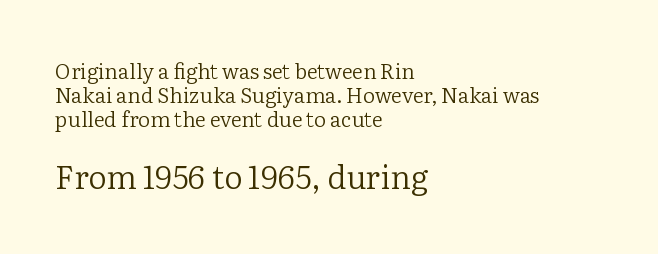
Q: Is the text bold? A: No.
Q: Is the text italic (slanted)? A: No, it is upright.
Q: Is the typeface a serif or a sans-serif typeface? A: Serif.
Q: Is the text underlined? A: No.
Q: How is the paragraph aligned? A: Left-aligned.
Q: Is the spacing between letters normal or unusually wide? A: Normal.
Q: Is the spacing between lines tight, normal or loose? A: Tight.
Q: Which block of text is set in a larger size, the first (top) or the second (bottom)? A: The second (bottom) one.
Q: Width (condensed, normal, or wide)? A: Normal.
Q: Stroke contrast? A: Low.
Q: x-height? A: Medium.
Q: Monospaced? A: No.
